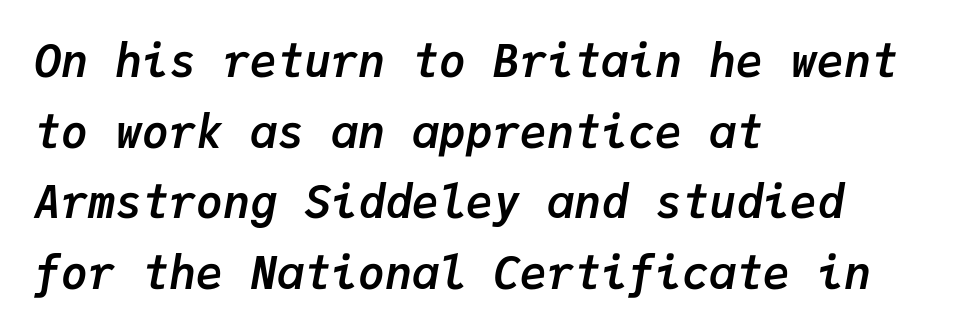
{"italic": "yes", "lean": "right", "slant_degrees": 9, "bold": "yes", "weight": "semibold", "width": "normal", "stroke_contrast": "low", "x_height": "medium", "monospaced": "yes", "underline": "no", "align": "left", "line_spacing": "normal", "line_spacing_ratio": 1.57, "letter_spacing": "normal", "letter_spacing_em": 0.0, "glyph_px": 45}
